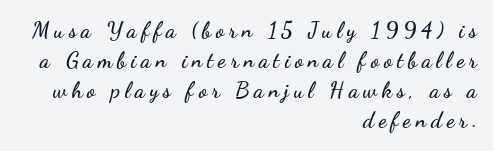
Q: Is the text italic (slanted)? A: Yes.
Q: Is the text underlined? A: No.
Q: How is the paragraph aligned? A: Right-aligned.
Q: Is the spacing between letters normal or unusually wide? A: Unusually wide.
Q: Is the spacing between lines tight, normal or loose? A: Normal.
